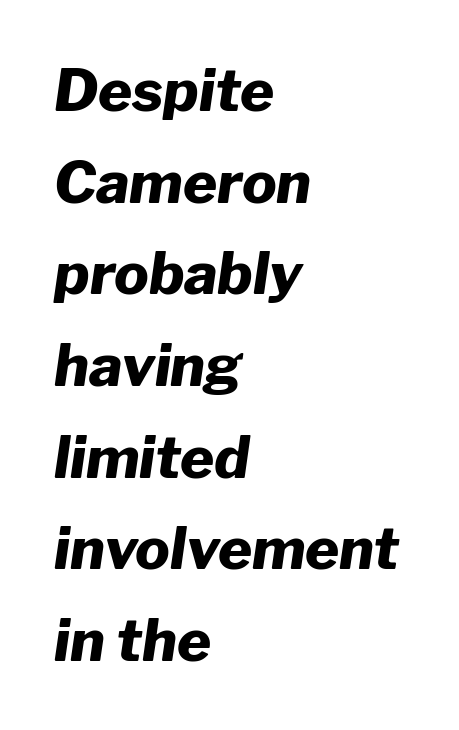
Q: Is the text bold? A: Yes.
Q: Is the text italic (slanted)? A: Yes, it leans right by about 8 degrees.
Q: Is the text underlined? A: No.
Q: How is the paragraph aligned? A: Left-aligned.
Q: Is the spacing between letters normal or unusually wide? A: Normal.
Q: Is the spacing between lines tight, normal or loose? A: Normal.
Q: Width (condensed, normal, or wide)? A: Normal.
Q: Stroke contrast? A: Low.
Q: x-height? A: Medium.
Q: Monospaced? A: No.
